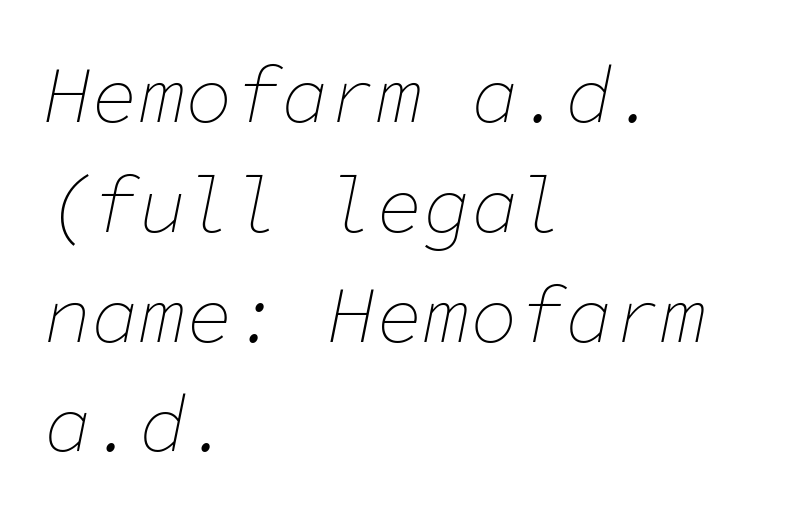
The image shows 79 px thin type, italic (leaning right), monospaced; set left-aligned, normal line spacing (1.39x), normal letter spacing, not underlined; low stroke contrast and a medium x-height.
